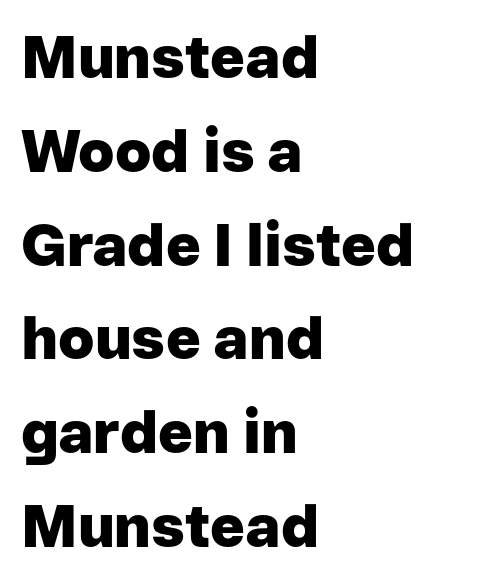
Q: Is the text bold? A: Yes.
Q: Is the text italic (slanted)? A: No, it is upright.
Q: Is the typeface a serif or a sans-serif typeface? A: Sans-serif.
Q: Is the text underlined? A: No.
Q: How is the paragraph aligned? A: Left-aligned.
Q: Is the spacing between letters normal or unusually wide? A: Normal.
Q: Is the spacing between lines tight, normal or loose? A: Normal.
Q: Width (condensed, normal, or wide)? A: Normal.
Q: Stroke contrast? A: Low.
Q: x-height? A: Medium.
Q: Monospaced? A: No.
